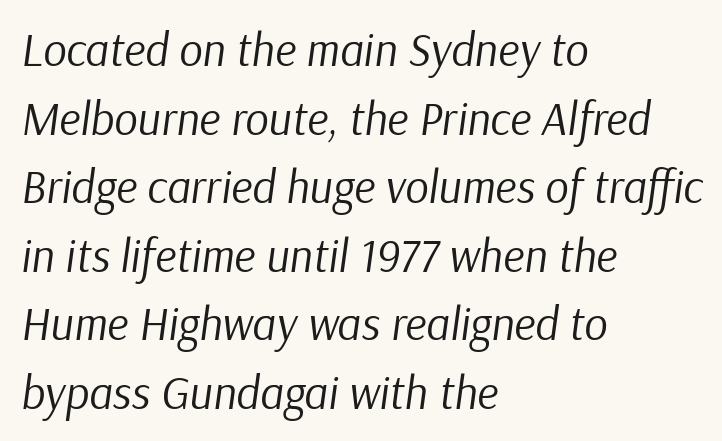
The rendering applies a slant to the glyphs. Tracking here is standard; glyphs follow each other at the usual distance. How would I describe the line gaps? Plain and ordinary. Proportional: the letters do not fall into vertical columns.
